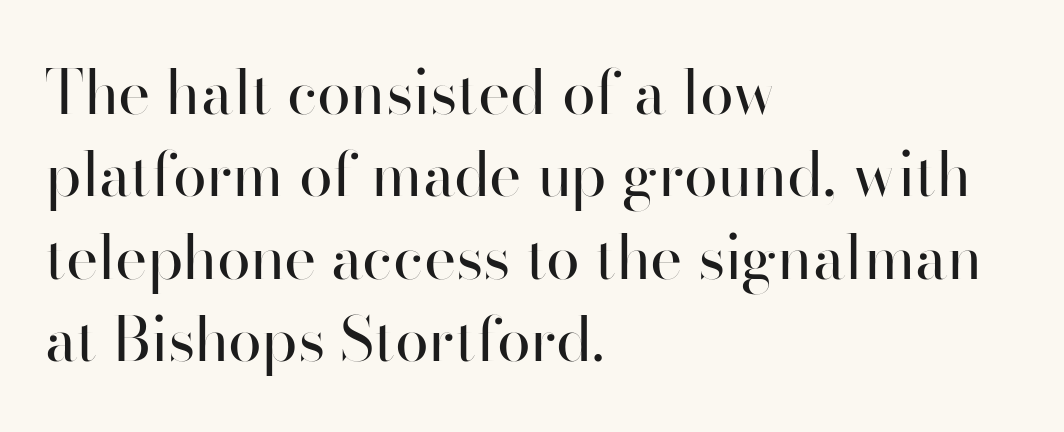
The image shows 61 px regular-weight sans-serif type, upright; set left-aligned, normal line spacing (1.35x), normal letter spacing, not underlined; high stroke contrast and a small x-height.
